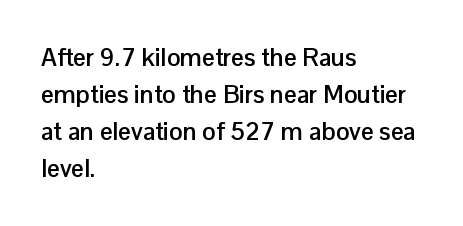
{"italic": "no", "bold": "yes", "underline": "no", "align": "left", "line_spacing": "normal", "line_spacing_ratio": 1.48, "letter_spacing": "normal", "letter_spacing_em": 0.0, "glyph_px": 25}
